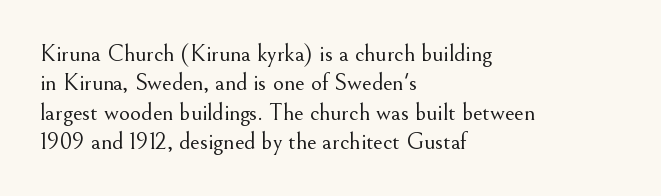
The image shows 24 px text type, upright; set left-aligned, line spacing 1.22x, normal letter spacing, not underlined.
